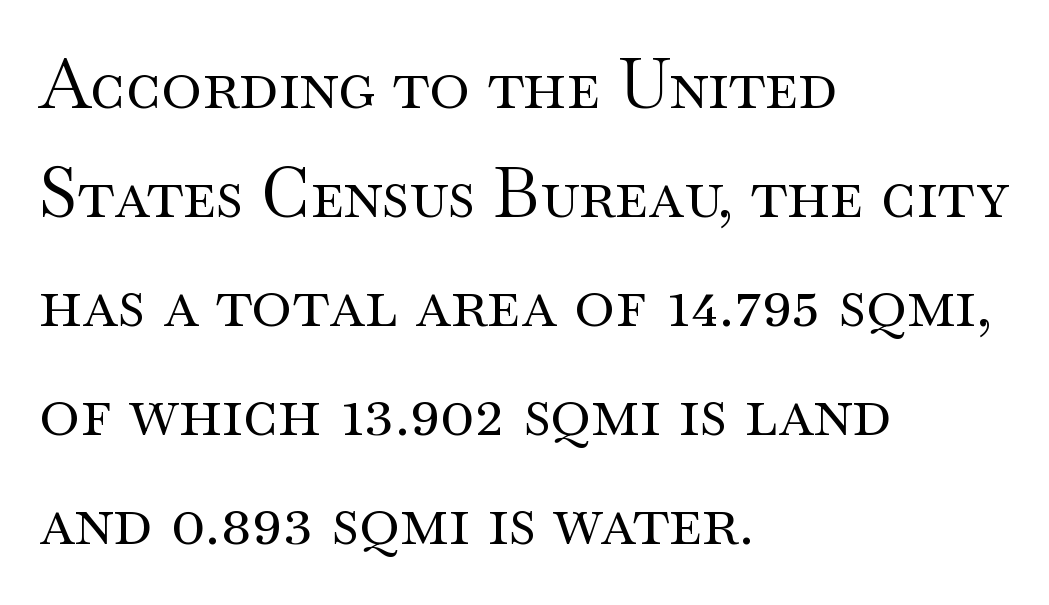
The image shows 69 px regular-weight, wide serif type, upright; set left-aligned, normal line spacing (1.58x), normal letter spacing, not underlined; medium stroke contrast and a small x-height.
